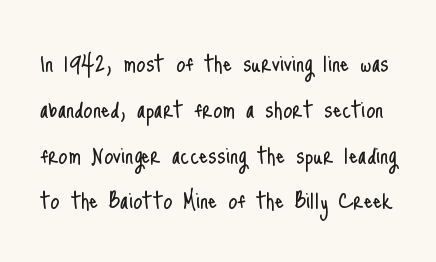
{"serif": "no", "italic": "no", "bold": "no", "weight": "light", "width": "condensed", "stroke_contrast": "low", "x_height": "small", "monospaced": "no", "underline": "no", "line_spacing": "normal", "line_spacing_ratio": 1.58, "letter_spacing": "normal", "letter_spacing_em": 0.0, "glyph_px": 29}
